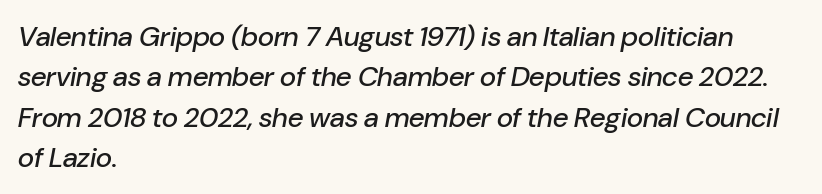
Is the letter spacing exaggerated? No — it looks like the ordinary default. The passage shown is typed in a proportional face where columns would drift. Leading: standard. A bare baseline throughout the passage.
